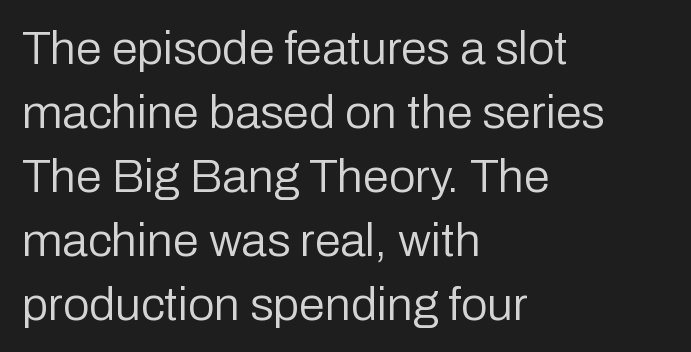
Q: Is the text bold? A: No.
Q: Is the text italic (slanted)? A: No, it is upright.
Q: Is the typeface a serif or a sans-serif typeface? A: Sans-serif.
Q: Is the text underlined? A: No.
Q: How is the paragraph aligned? A: Left-aligned.
Q: Is the spacing between letters normal or unusually wide? A: Normal.
Q: Is the spacing between lines tight, normal or loose? A: Normal.
Q: Width (condensed, normal, or wide)? A: Normal.
Q: Stroke contrast? A: Low.
Q: x-height? A: Medium.
Q: Monospaced? A: No.
